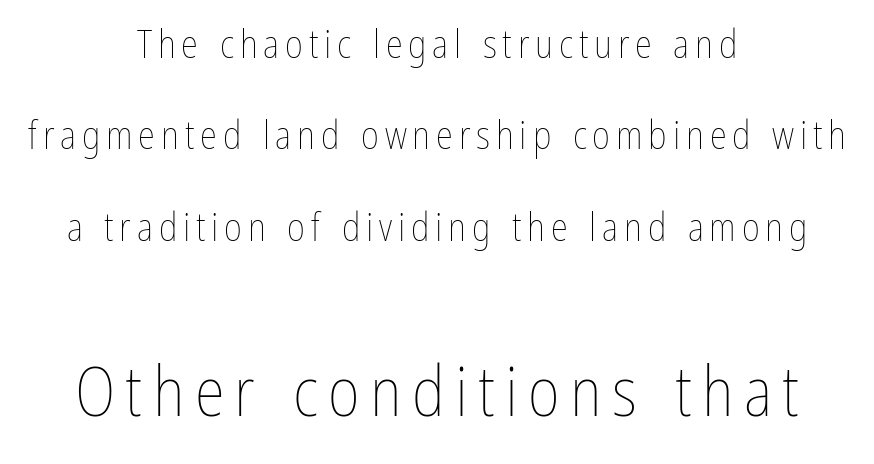
{"italic": "no", "bold": "no", "weight": "thin", "width": "condensed", "stroke_contrast": "low", "x_height": "medium", "monospaced": "no", "underline": "no", "align": "center", "line_spacing": "loose", "line_spacing_ratio": 2.34, "larger_block": "second", "size_ratio": 1.77, "glyph_px": 69}
